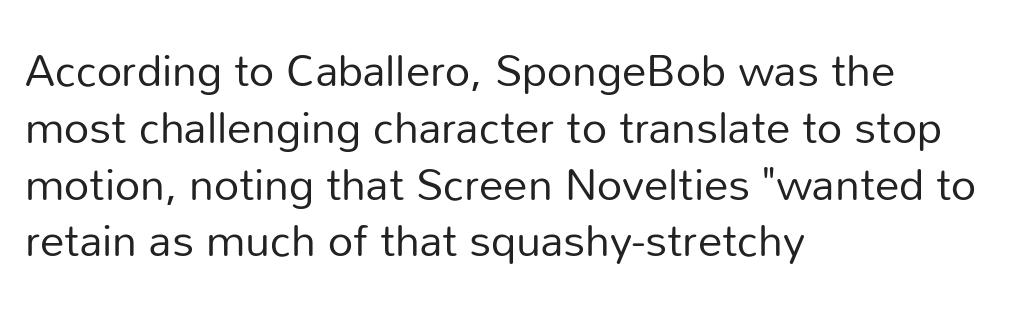
{"serif": "no", "italic": "no", "bold": "no", "weight": "regular", "width": "normal", "stroke_contrast": "low", "x_height": "medium", "monospaced": "no", "underline": "no", "align": "left", "line_spacing": "normal", "line_spacing_ratio": 1.29, "letter_spacing": "normal", "letter_spacing_em": 0.0, "glyph_px": 44}
